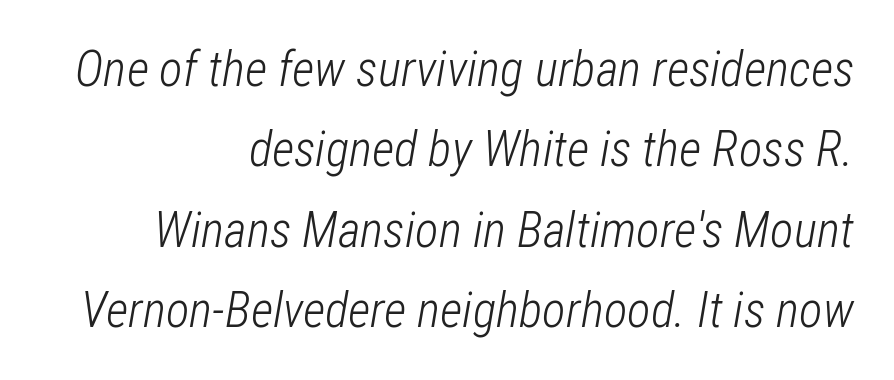
{"italic": "yes", "lean": "right", "slant_degrees": 12, "bold": "no", "weight": "light", "width": "condensed", "stroke_contrast": "low", "x_height": "medium", "monospaced": "no", "underline": "no", "align": "right", "line_spacing": "normal", "line_spacing_ratio": 1.64, "letter_spacing": "normal", "letter_spacing_em": 0.0, "glyph_px": 49}
